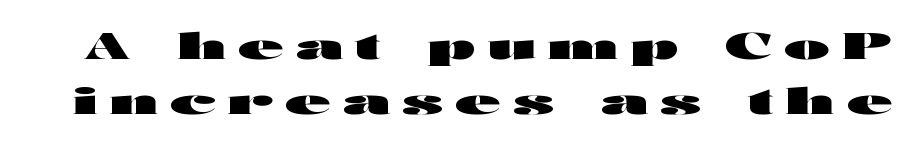
Students, this is bold: see how much ink each stroke carries. Note the varied advance widths — an 'i' is clearly narrower than an 'm'. Ascenders rise straight up at ninety degrees. Quick note: underline off. In terms of letterform style, serifs are entirely absent. Words appear elongated and porous because spacing is wide.
